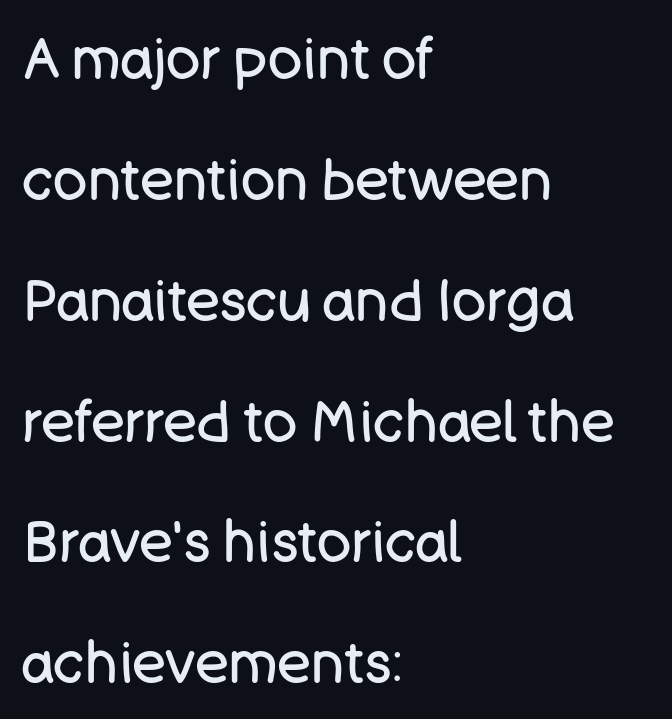
{"serif": "no", "italic": "no", "bold": "no", "weight": "regular", "width": "normal", "stroke_contrast": "low", "x_height": "large", "monospaced": "no", "underline": "no", "align": "left", "line_spacing": "loose", "line_spacing_ratio": 2.12, "letter_spacing": "normal", "letter_spacing_em": 0.0, "glyph_px": 57}
